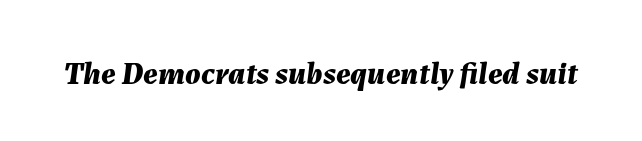
Q: Is the text bold? A: Yes.
Q: Is the text italic (slanted)? A: Yes, it leans right by about 7 degrees.
Q: Is the text underlined? A: No.
Q: Is the spacing between letters normal or unusually wide? A: Normal.
Q: Width (condensed, normal, or wide)? A: Normal.
Q: Stroke contrast? A: Medium.
Q: x-height? A: Medium.
Q: Monospaced? A: No.
